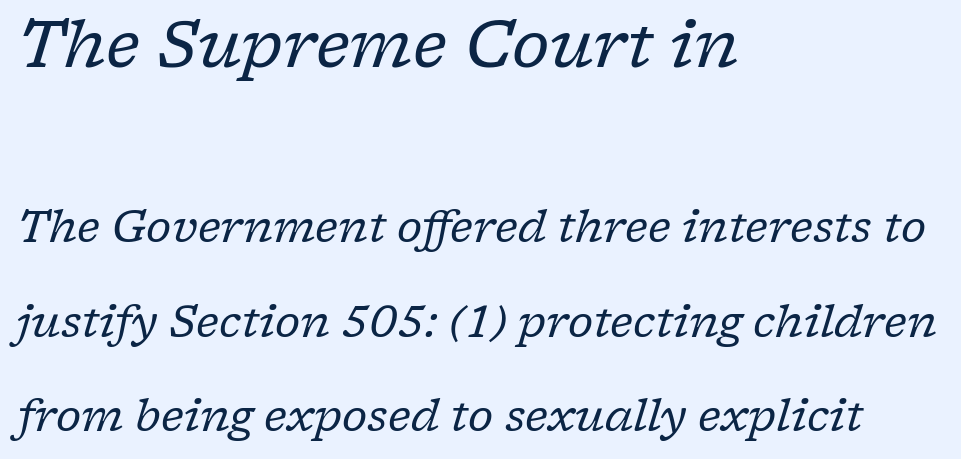
Q: Is the text bold? A: No.
Q: Is the text italic (slanted)? A: Yes, it leans right by about 17 degrees.
Q: Is the typeface a serif or a sans-serif typeface? A: Serif.
Q: Is the text underlined? A: No.
Q: How is the paragraph aligned? A: Left-aligned.
Q: Is the spacing between letters normal or unusually wide? A: Normal.
Q: Is the spacing between lines tight, normal or loose? A: Loose.
Q: Which block of text is set in a larger size, the first (top) or the second (bottom)? A: The first (top) one.
Q: Width (condensed, normal, or wide)? A: Normal.
Q: Stroke contrast? A: Low.
Q: x-height? A: Medium.
Q: Monospaced? A: No.
